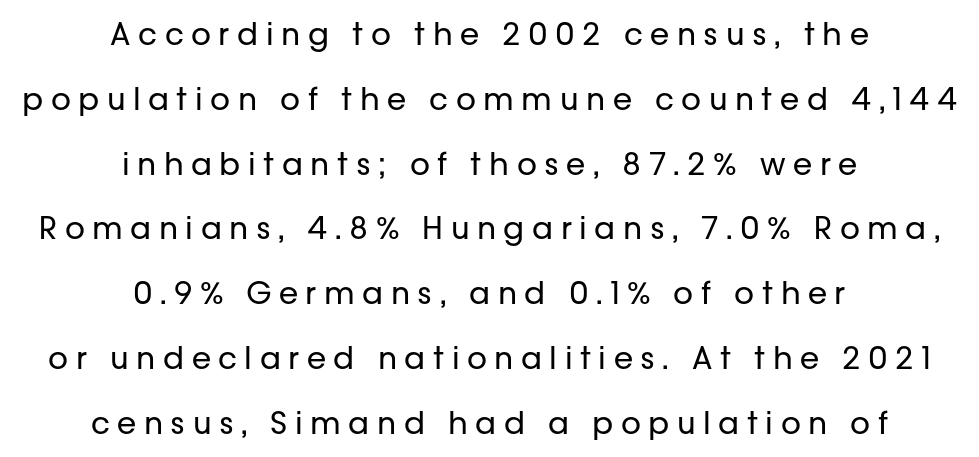
{"serif": "no", "italic": "no", "bold": "no", "weight": "regular", "width": "normal", "stroke_contrast": "low", "x_height": "medium", "monospaced": "no", "underline": "no", "align": "center", "line_spacing": "loose", "line_spacing_ratio": 2.09, "letter_spacing": "wide", "letter_spacing_em": 0.24, "glyph_px": 31}
